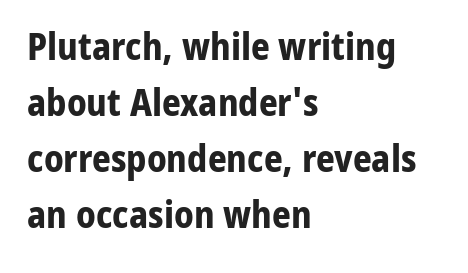
The image shows 37 px bold sans-serif type, upright; set left-aligned, normal line spacing (1.51x), normal letter spacing, not underlined; low stroke contrast and a medium x-height.
